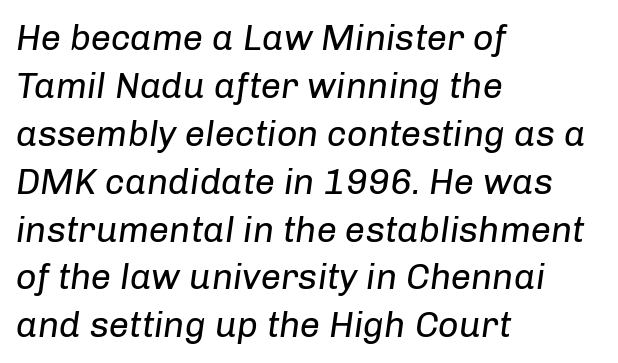
Q: Is the text bold? A: No.
Q: Is the text italic (slanted)? A: Yes, it leans right by about 8 degrees.
Q: Is the text underlined? A: No.
Q: How is the paragraph aligned? A: Left-aligned.
Q: Is the spacing between letters normal or unusually wide? A: Normal.
Q: Is the spacing between lines tight, normal or loose? A: Normal.
Q: Width (condensed, normal, or wide)? A: Normal.
Q: Stroke contrast? A: Low.
Q: x-height? A: Medium.
Q: Monospaced? A: No.
